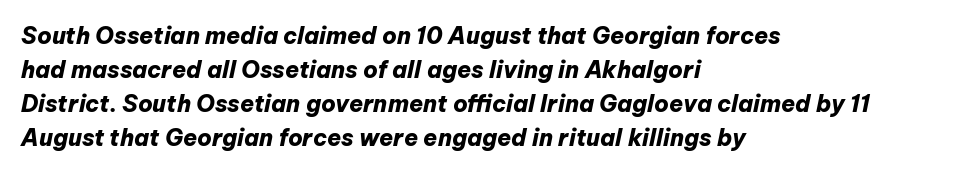
Q: Is the text bold? A: Yes.
Q: Is the text italic (slanted)? A: Yes, it leans right by about 12 degrees.
Q: Is the text underlined? A: No.
Q: How is the paragraph aligned? A: Left-aligned.
Q: Is the spacing between letters normal or unusually wide? A: Normal.
Q: Is the spacing between lines tight, normal or loose? A: Normal.
